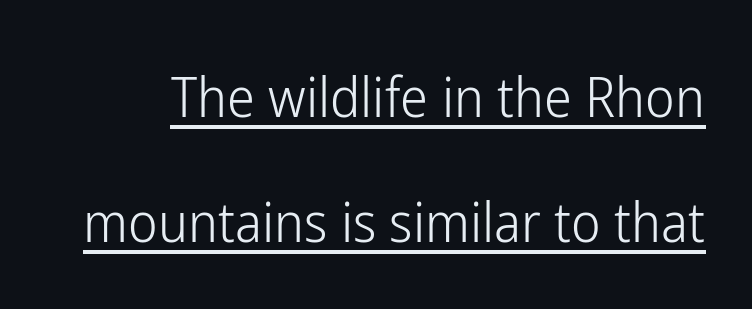
{"serif": "no", "italic": "no", "bold": "no", "weight": "light", "width": "condensed", "stroke_contrast": "low", "x_height": "medium", "monospaced": "no", "underline": "yes", "line_spacing": "loose", "line_spacing_ratio": 2.23, "letter_spacing": "normal", "letter_spacing_em": 0.0, "glyph_px": 56}
